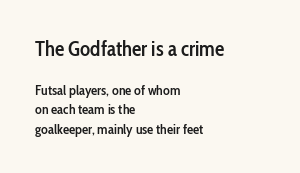
Tracking here is standard; glyphs follow each other at the usual distance. Decoration check: the copy has no underline. The lines are quadded left. Honestly, the row spacing looks completely unremarkable. The lettering holds an erect, upright posture throughout. Character size in the leading block exceeds that of the trailing block.
